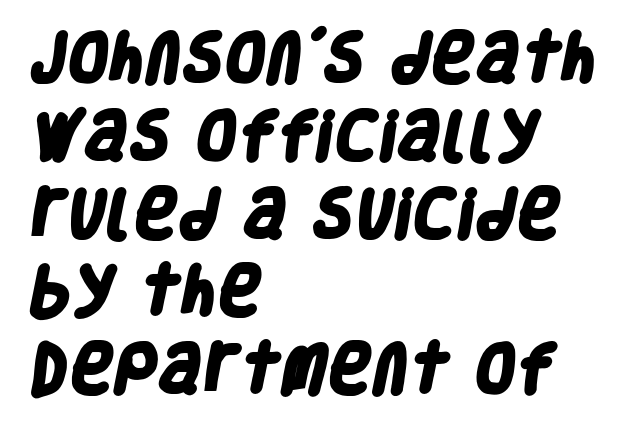
Q: Is the text bold? A: Yes.
Q: Is the typeface a serif or a sans-serif typeface? A: Sans-serif.
Q: Is the text underlined? A: No.
Q: How is the paragraph aligned? A: Left-aligned.
Q: Is the spacing between letters normal or unusually wide? A: Normal.
Q: Is the spacing between lines tight, normal or loose? A: Normal.
Q: Width (condensed, normal, or wide)? A: Condensed.
Q: Stroke contrast? A: Low.
Q: x-height? A: Large.
Q: Monospaced? A: No.
